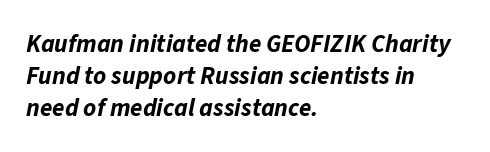
Q: Is the text bold? A: Yes.
Q: Is the text italic (slanted)? A: Yes, it leans right by about 11 degrees.
Q: Is the text underlined? A: No.
Q: How is the paragraph aligned? A: Left-aligned.
Q: Is the spacing between letters normal or unusually wide? A: Normal.
Q: Is the spacing between lines tight, normal or loose? A: Normal.
